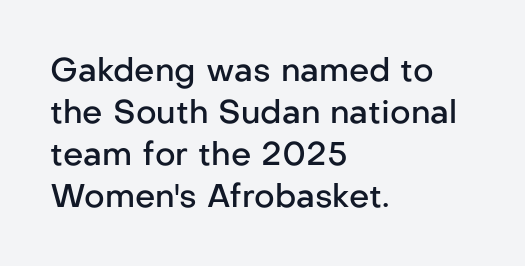
The image shows 32 px semibold sans-serif type, upright; set left-aligned, normal line spacing (1.31x), normal letter spacing, not underlined; low stroke contrast and a medium x-height.
